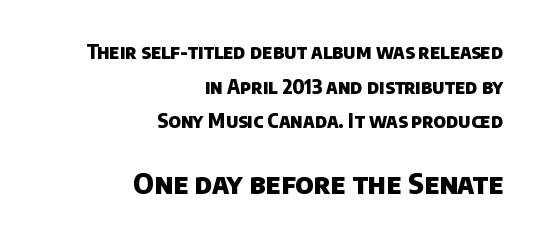
Q: Is the text bold? A: Yes.
Q: Is the typeface a serif or a sans-serif typeface? A: Sans-serif.
Q: Is the text underlined? A: No.
Q: How is the paragraph aligned? A: Right-aligned.
Q: Is the spacing between letters normal or unusually wide? A: Normal.
Q: Which block of text is set in a larger size, the first (top) or the second (bottom)? A: The second (bottom) one.
Q: Width (condensed, normal, or wide)? A: Normal.
Q: Stroke contrast? A: Low.
Q: x-height? A: Large.
Q: Monospaced? A: No.
